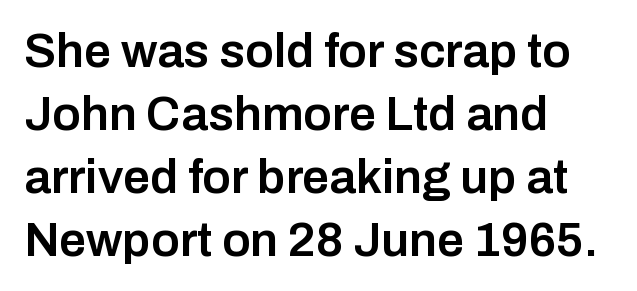
Q: Is the text bold? A: Semi-bold.
Q: Is the text italic (slanted)? A: No, it is upright.
Q: Is the typeface a serif or a sans-serif typeface? A: Sans-serif.
Q: Is the text underlined? A: No.
Q: How is the paragraph aligned? A: Left-aligned.
Q: Is the spacing between letters normal or unusually wide? A: Normal.
Q: Is the spacing between lines tight, normal or loose? A: Normal.
Q: Width (condensed, normal, or wide)? A: Normal.
Q: Stroke contrast? A: Low.
Q: x-height? A: Medium.
Q: Monospaced? A: No.
